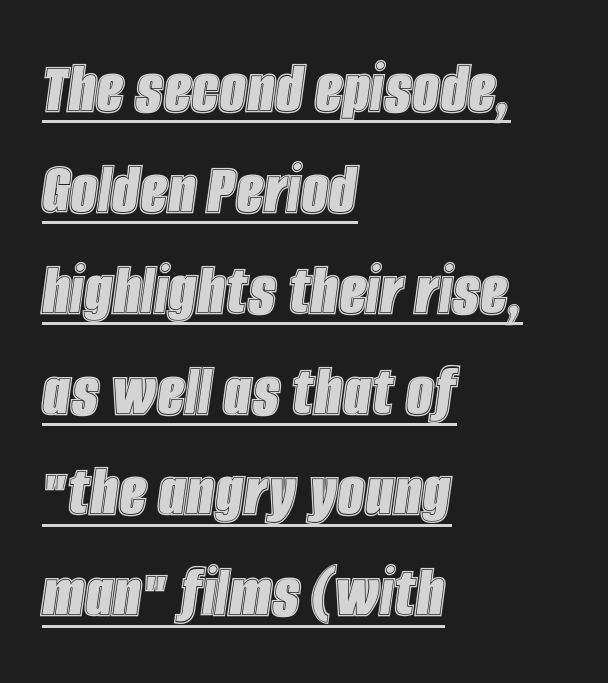
The image shows 77 px condensed type, italic (leaning right); set left-aligned, normal line spacing (1.31x), normal letter spacing, underlined; a large x-height.
